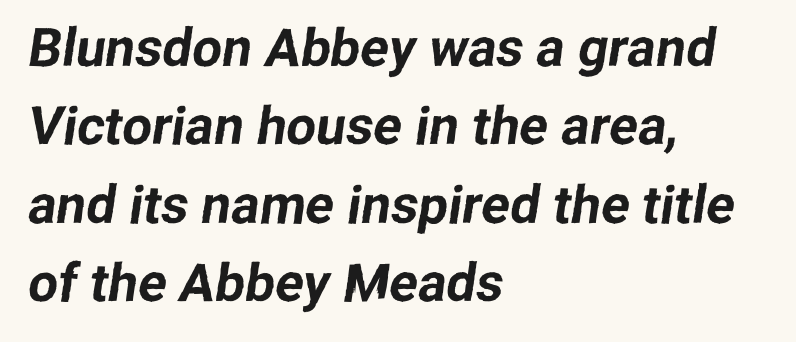
Q: Is the typeface a serif or a sans-serif typeface? A: Sans-serif.
Q: Is the text underlined? A: No.
Q: How is the paragraph aligned? A: Left-aligned.
Q: Is the spacing between letters normal or unusually wide? A: Normal.
Q: Is the spacing between lines tight, normal or loose? A: Normal.
Q: Width (condensed, normal, or wide)? A: Normal.
Q: Stroke contrast? A: Low.
Q: x-height? A: Medium.
Q: Monospaced? A: No.
